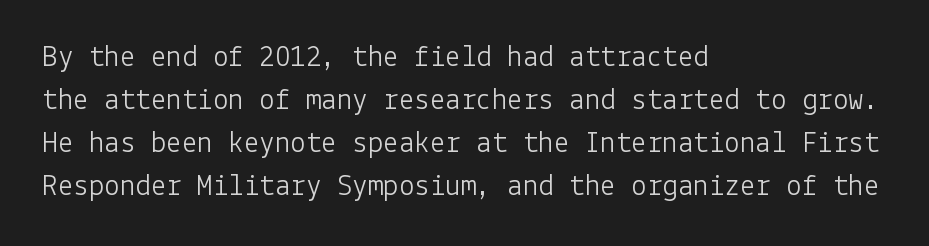
There is no visible air inserted between adjacent glyphs. The compositor pushed each line to the left boundary. Do the letters lean? They stand straight. Is the type heavy? It reads as light-to-regular instead.
